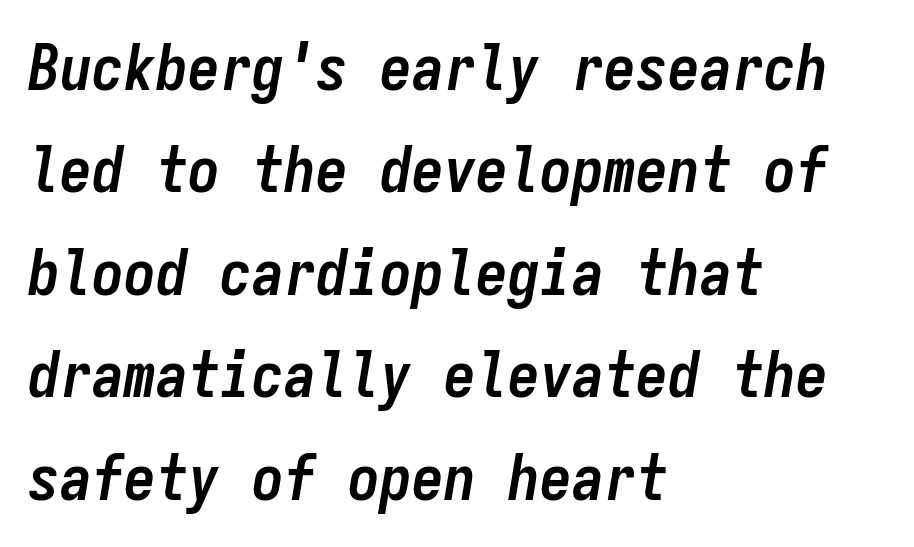
The image shows 64 px semibold, condensed type, italic (leaning right), monospaced; set left-aligned, normal line spacing (1.6x), normal letter spacing, not underlined; low stroke contrast and a medium x-height.
